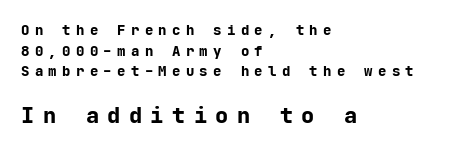
Q: Is the text bold? A: Yes.
Q: Is the text italic (slanted)? A: No, it is upright.
Q: Is the text underlined? A: No.
Q: How is the paragraph aligned? A: Left-aligned.
Q: Is the spacing between letters normal or unusually wide? A: Unusually wide.
Q: Is the spacing between lines tight, normal or loose? A: Normal.
Q: Which block of text is set in a larger size, the first (top) or the second (bottom)? A: The second (bottom) one.
